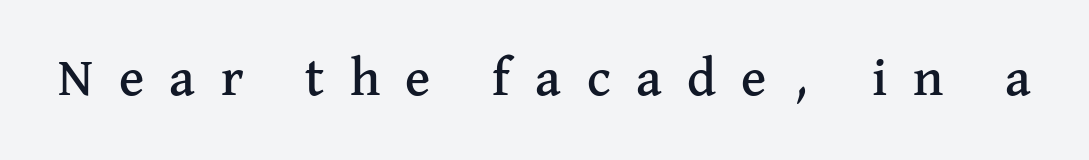
It's the straight-up-and-down kind of type. The rendering uses natural spacing where letterforms have individual widths. In terms of letterform style, serifs are clearly present. Tracking value appears strongly positive — letters spread wide. Only glyphs here, with clear space below each row.
